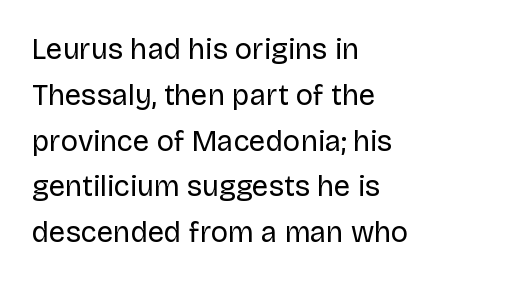
Q: Is the text bold? A: No.
Q: Is the text italic (slanted)? A: No, it is upright.
Q: Is the typeface a serif or a sans-serif typeface? A: Sans-serif.
Q: Is the text underlined? A: No.
Q: How is the paragraph aligned? A: Left-aligned.
Q: Is the spacing between letters normal or unusually wide? A: Normal.
Q: Is the spacing between lines tight, normal or loose? A: Normal.
Q: Width (condensed, normal, or wide)? A: Normal.
Q: Stroke contrast? A: Low.
Q: x-height? A: Large.
Q: Monospaced? A: No.
